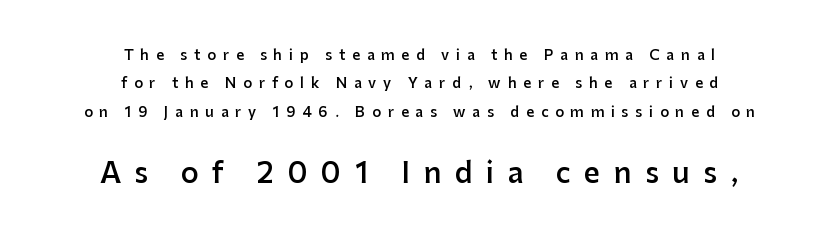
Q: Is the text bold? A: Semi-bold.
Q: Is the text italic (slanted)? A: No, it is upright.
Q: Is the typeface a serif or a sans-serif typeface? A: Sans-serif.
Q: Is the text underlined? A: No.
Q: How is the paragraph aligned? A: Centered.
Q: Is the spacing between letters normal or unusually wide? A: Unusually wide.
Q: Is the spacing between lines tight, normal or loose? A: Loose.
Q: Which block of text is set in a larger size, the first (top) or the second (bottom)? A: The second (bottom) one.
Q: Width (condensed, normal, or wide)? A: Normal.
Q: Stroke contrast? A: Low.
Q: x-height? A: Medium.
Q: Monospaced? A: No.
